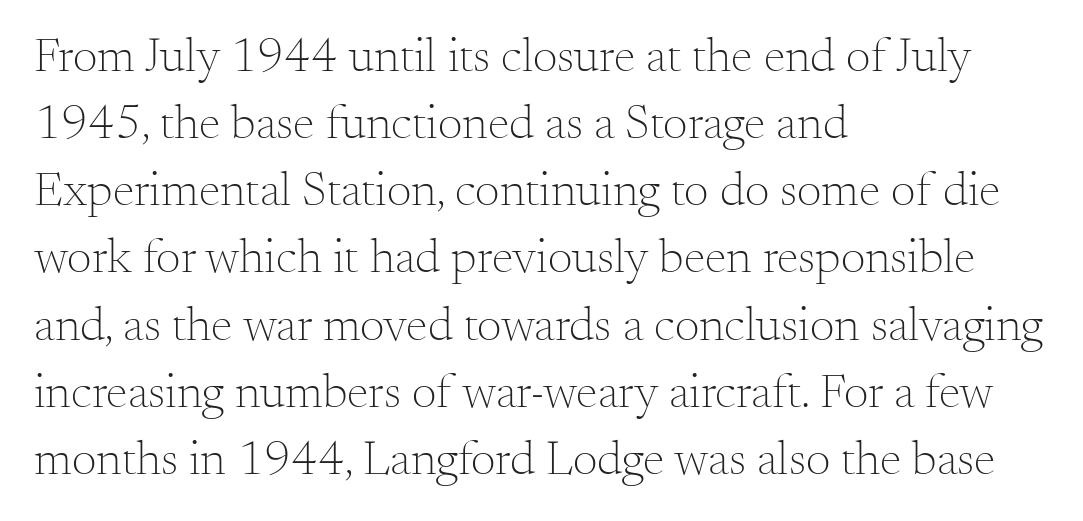
{"serif": "yes", "italic": "no", "bold": "no", "weight": "light", "width": "normal", "stroke_contrast": "medium", "x_height": "small", "monospaced": "no", "underline": "no", "align": "left", "line_spacing": "normal", "line_spacing_ratio": 1.37, "letter_spacing": "normal", "letter_spacing_em": 0.0, "glyph_px": 49}
